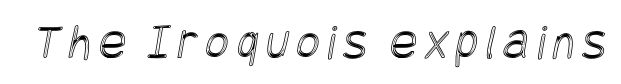
{"width": "condensed", "x_height": "large", "underline": "no", "glyph_px": 51}
